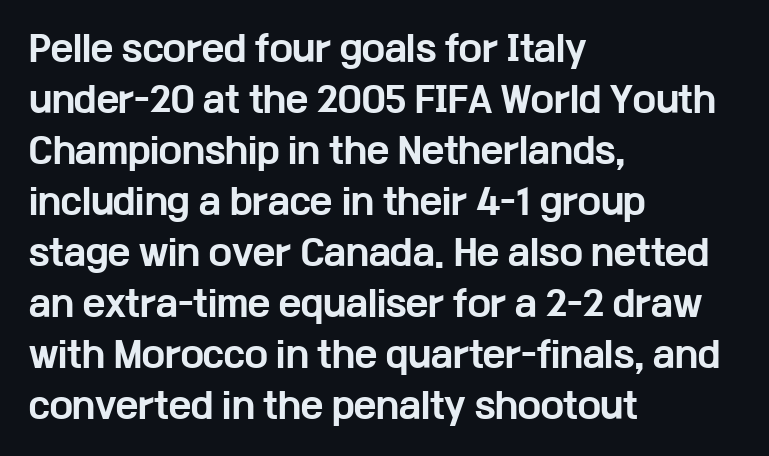
Q: Is the text bold? A: Yes.
Q: Is the text italic (slanted)? A: No, it is upright.
Q: Is the typeface a serif or a sans-serif typeface? A: Sans-serif.
Q: Is the text underlined? A: No.
Q: How is the paragraph aligned? A: Left-aligned.
Q: Is the spacing between letters normal or unusually wide? A: Normal.
Q: Is the spacing between lines tight, normal or loose? A: Normal.
Q: Width (condensed, normal, or wide)? A: Wide.
Q: Stroke contrast? A: Low.
Q: x-height? A: Medium.
Q: Monospaced? A: No.
